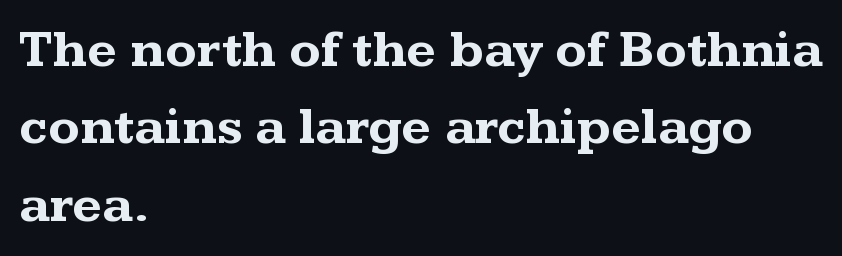
Typeset ragged right — the left edge is the straight one. Do the letters lean? They stand straight. To sum up the face: it has serifs. The letters advance in unequal steps, a hallmark of proportional type. Heavy, bold letterforms. Any mark beneath the type? The region is blank.
